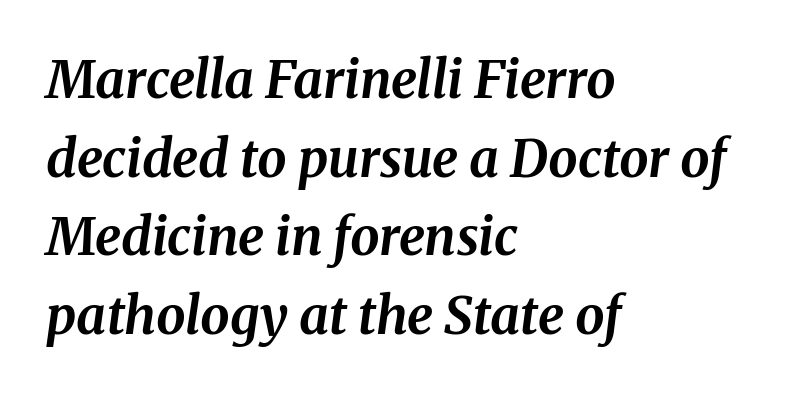
Weight: bold. Is this a fixed-width face? No — the glyphs have proportional, varying widths. This rendering features lettering with no underline. Nothing unusual about the tracking: characters are spaced as the font intends. Typeset ragged right — the left edge is the straight one.
